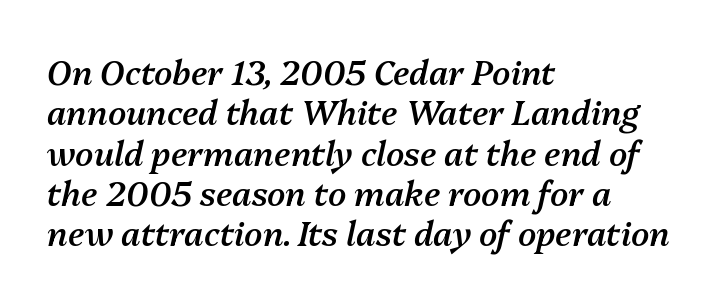
The image shows 33 px semibold type, italic (leaning right); set left-aligned, line spacing 1.22x, normal letter spacing, not underlined; medium stroke contrast and a medium x-height.
